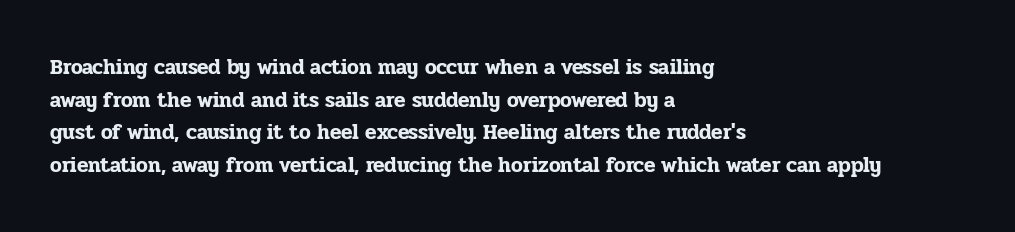
The line-height multiplier appears to be the usual default. Posture: straight, roman, zero tilt. This sample uses plain, unmodified letter spacing. No word sits above an underline.
